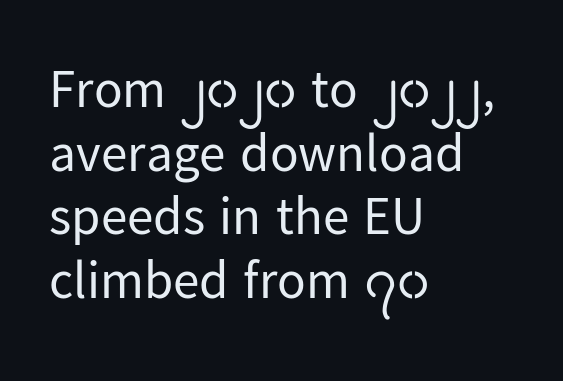
Q: Is the text bold? A: No.
Q: Is the text italic (slanted)? A: No, it is upright.
Q: Is the typeface a serif or a sans-serif typeface? A: Sans-serif.
Q: Is the text underlined? A: No.
Q: How is the paragraph aligned? A: Left-aligned.
Q: Is the spacing between letters normal or unusually wide? A: Normal.
Q: Width (condensed, normal, or wide)? A: Normal.
Q: Stroke contrast? A: Low.
Q: x-height? A: Medium.
Q: Monospaced? A: No.
